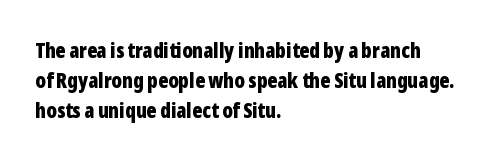
{"italic": "no", "bold": "yes", "underline": "no", "align": "left", "line_spacing": "normal", "line_spacing_ratio": 1.44, "letter_spacing": "normal", "letter_spacing_em": 0.0, "glyph_px": 21}
